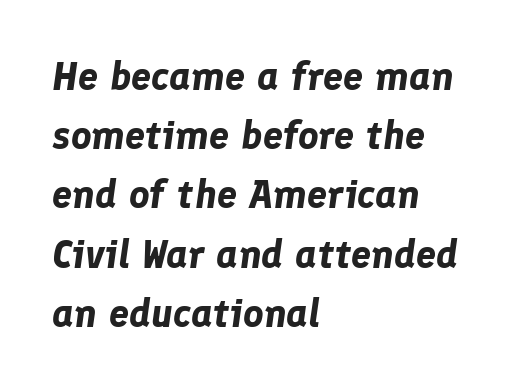
The image shows 40 px bold type, italic (leaning right); set left-aligned, normal line spacing (1.48x), normal letter spacing, not underlined; low stroke contrast and a medium x-height.
